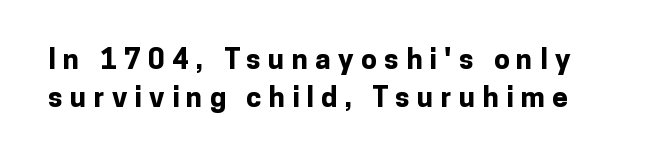
Substantial extra tracking has been applied to these lines. Underline: absent. Does the lettering tilt? It doesn't — this is upright. Nope, no serifs anywhere on these letters.
